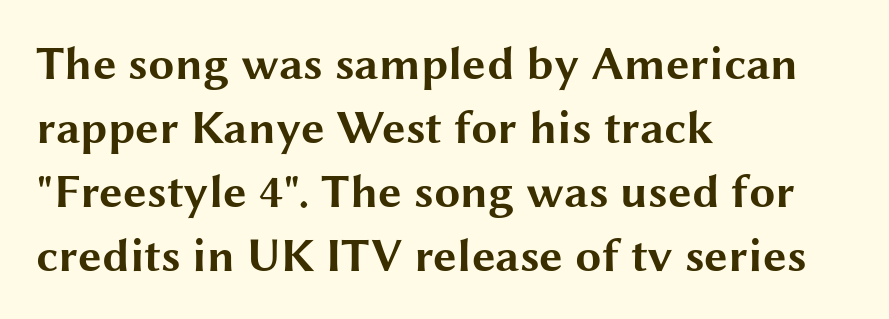
{"serif": "no", "italic": "no", "bold": "yes", "weight": "bold", "width": "wide", "stroke_contrast": "medium", "x_height": "medium", "monospaced": "no", "underline": "no", "align": "left", "line_spacing": "normal", "line_spacing_ratio": 1.36, "letter_spacing": "normal", "letter_spacing_em": 0.0, "glyph_px": 47}
